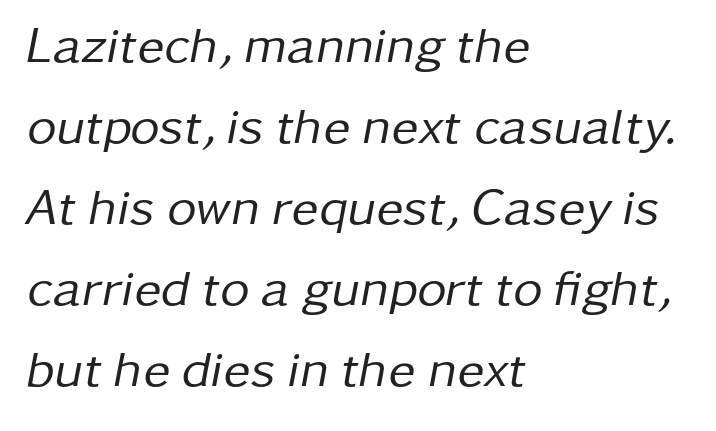
Q: Is the text bold? A: No.
Q: Is the text italic (slanted)? A: Yes, it leans right by about 11 degrees.
Q: Is the text underlined? A: No.
Q: How is the paragraph aligned? A: Left-aligned.
Q: Is the spacing between letters normal or unusually wide? A: Normal.
Q: Is the spacing between lines tight, normal or loose? A: Normal.
Q: Width (condensed, normal, or wide)? A: Normal.
Q: Stroke contrast? A: Low.
Q: x-height? A: Medium.
Q: Monospaced? A: No.
